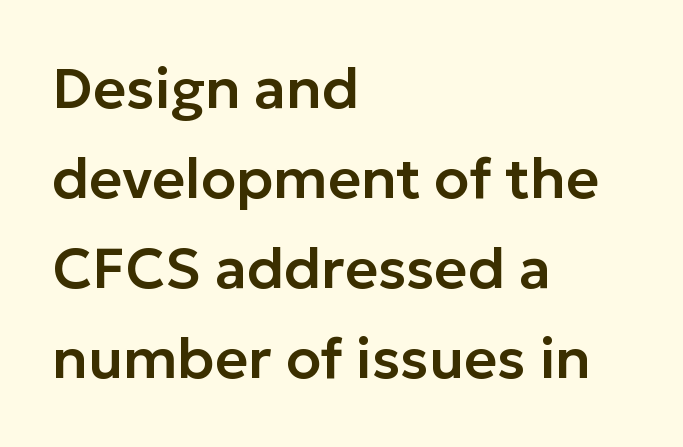
The image shows 57 px sans-serif type, upright; set left-aligned, normal line spacing (1.58x), normal letter spacing, not underlined; low stroke contrast and a medium x-height.
